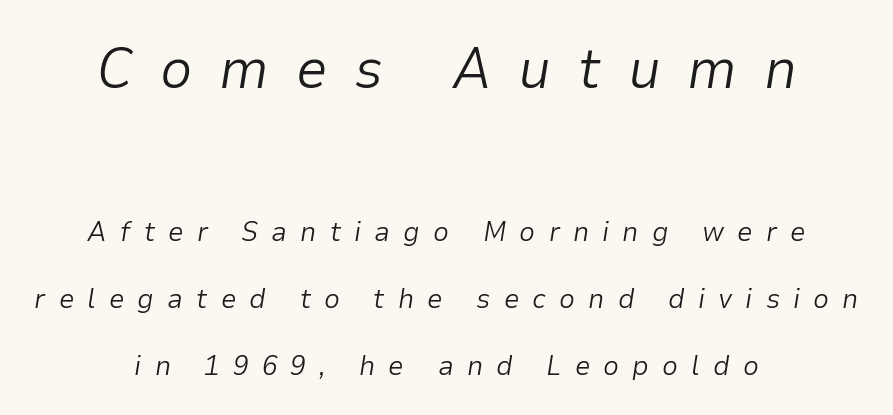
Q: Is the text bold? A: No.
Q: Is the text italic (slanted)? A: Yes, it leans right by about 9 degrees.
Q: Is the text underlined? A: No.
Q: How is the paragraph aligned? A: Centered.
Q: Is the spacing between letters normal or unusually wide? A: Unusually wide.
Q: Is the spacing between lines tight, normal or loose? A: Loose.
Q: Which block of text is set in a larger size, the first (top) or the second (bottom)? A: The first (top) one.
Q: Width (condensed, normal, or wide)? A: Normal.
Q: Stroke contrast? A: Low.
Q: x-height? A: Medium.
Q: Monospaced? A: No.
